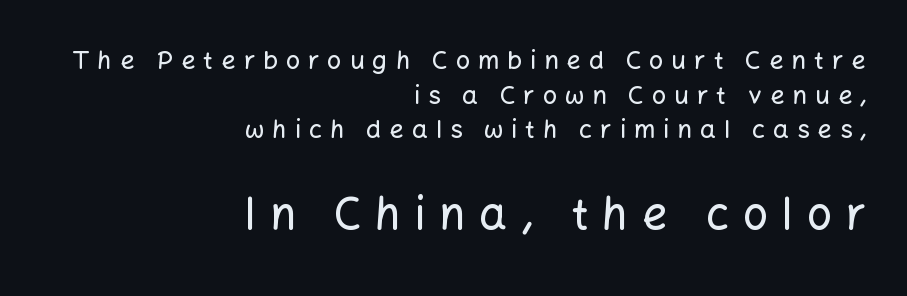
The image shows 44 px sans-serif type, upright; set right-aligned, normal line spacing (1.39x), unusually wide letter spacing (+0.32 em), not underlined; the second (bottom) block is 1.76x larger; low stroke contrast and a medium x-height.
